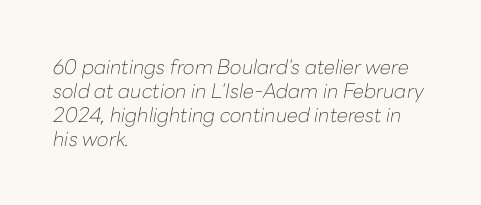
Q: Is the text bold? A: No.
Q: Is the text italic (slanted)? A: Yes, it leans right by about 10 degrees.
Q: Is the text underlined? A: No.
Q: How is the paragraph aligned? A: Left-aligned.
Q: Is the spacing between letters normal or unusually wide? A: Normal.
